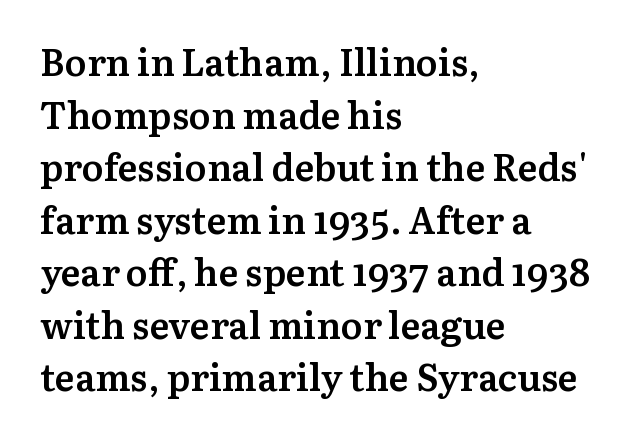
One-word summary of the alignment: left. Only glyphs here, with clear space below each row. The font's upright variant was chosen for this text. The typeface chosen for these lines features serifs. Firm but not heavy-handed strokes: this text is semibold.
